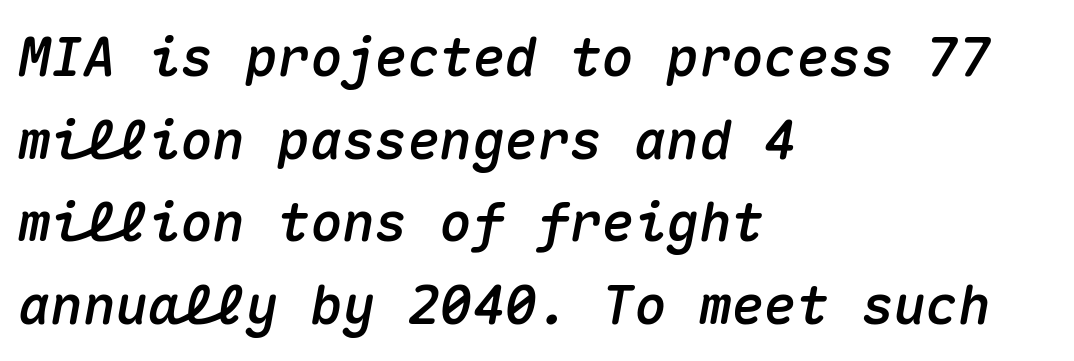
Q: Is the text italic (slanted)? A: Yes, it leans right by about 10 degrees.
Q: Is the text underlined? A: No.
Q: How is the paragraph aligned? A: Left-aligned.
Q: Is the spacing between letters normal or unusually wide? A: Normal.
Q: Is the spacing between lines tight, normal or loose? A: Normal.
Q: Width (condensed, normal, or wide)? A: Normal.
Q: Stroke contrast? A: Medium.
Q: x-height? A: Medium.
Q: Monospaced? A: Yes.
